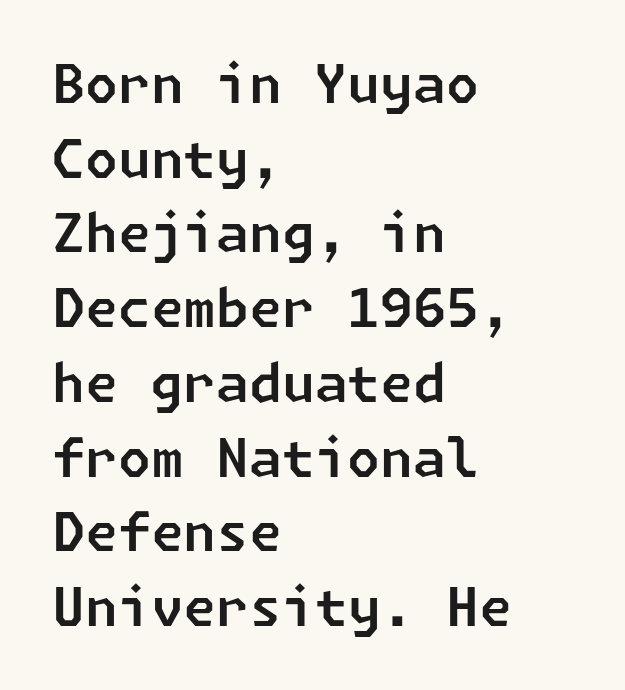
{"serif": "no", "width": "normal", "stroke_contrast": "low", "x_height": "medium", "underline": "no", "align": "left", "line_spacing": "normal", "line_spacing_ratio": 1.41, "letter_spacing": "normal", "letter_spacing_em": 0.0, "glyph_px": 53}
